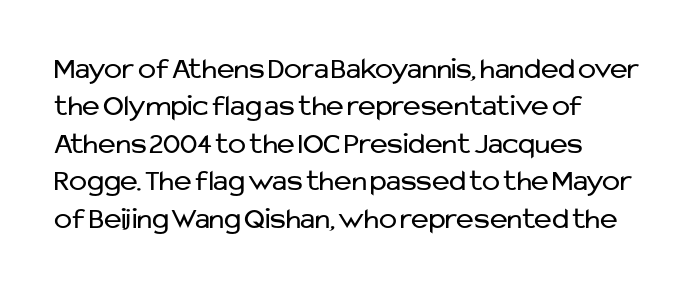
Q: Is the text bold? A: No.
Q: Is the text italic (slanted)? A: No, it is upright.
Q: Is the typeface a serif or a sans-serif typeface? A: Sans-serif.
Q: Is the text underlined? A: No.
Q: How is the paragraph aligned? A: Left-aligned.
Q: Is the spacing between letters normal or unusually wide? A: Normal.
Q: Is the spacing between lines tight, normal or loose? A: Normal.
Q: Width (condensed, normal, or wide)? A: Normal.
Q: Stroke contrast? A: Low.
Q: x-height? A: Medium.
Q: Monospaced? A: No.
